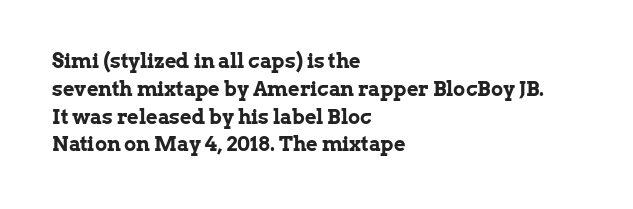
The image shows 20 px bold type, upright; set left-aligned, normal line spacing (1.39x), normal letter spacing, not underlined.
